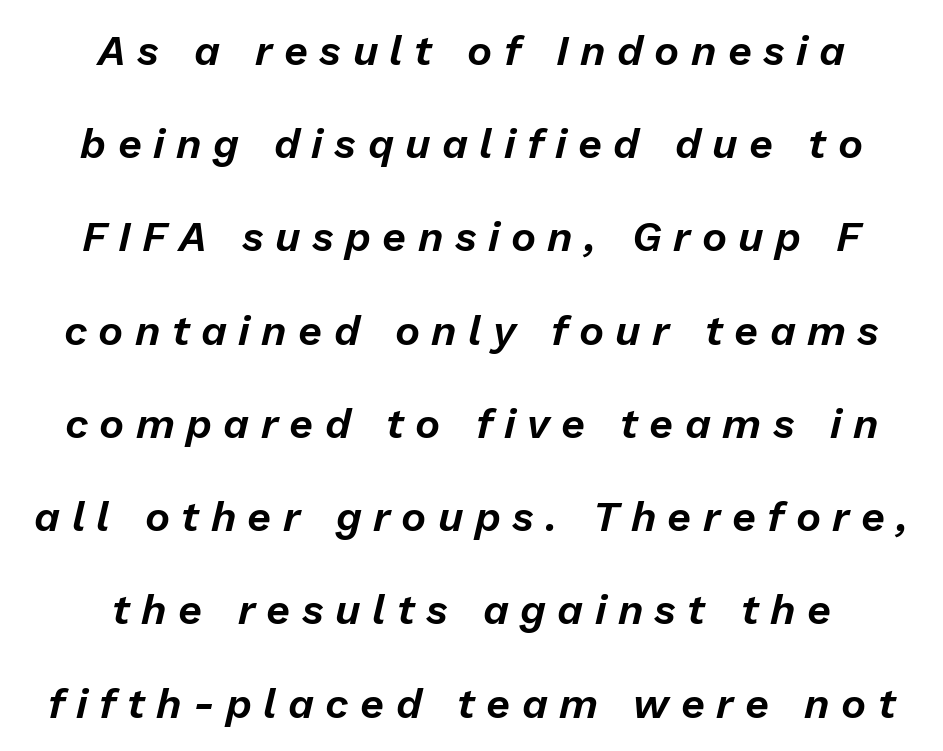
Q: Is the text italic (slanted)? A: Yes, it leans right by about 13 degrees.
Q: Is the text underlined? A: No.
Q: How is the paragraph aligned? A: Centered.
Q: Is the spacing between letters normal or unusually wide? A: Unusually wide.
Q: Is the spacing between lines tight, normal or loose? A: Loose.
Q: Width (condensed, normal, or wide)? A: Normal.
Q: Stroke contrast? A: Low.
Q: x-height? A: Medium.
Q: Monospaced? A: No.
